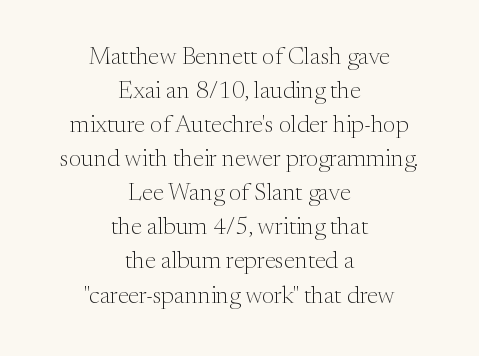
Just letters on the line, the space beneath them empty. Leading matches the norm, producing a regular column. Look at the tracking — it's just the regular setting, nothing added. This sample is center-justified, so both line endings float freely. Notice how the stems are strictly vertical — no italics here.
